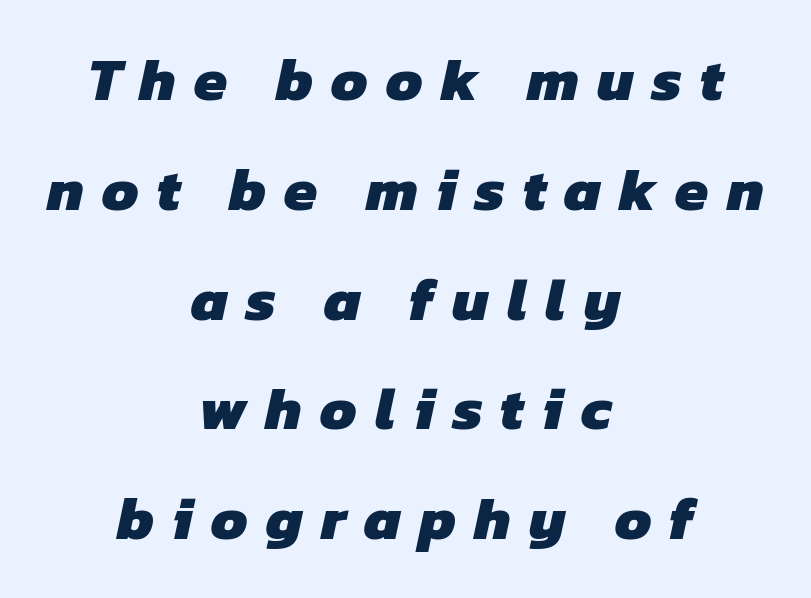
The image shows 60 px heavy sans-serif type; set centered, line spacing 1.83x, unusually wide letter spacing (+0.3 em), not underlined; low stroke contrast and a medium x-height.
